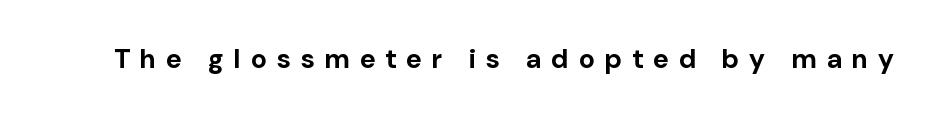
Q: Is the text bold? A: Yes.
Q: Is the text italic (slanted)? A: No, it is upright.
Q: Is the text underlined? A: No.
Q: Is the spacing between letters normal or unusually wide? A: Unusually wide.
